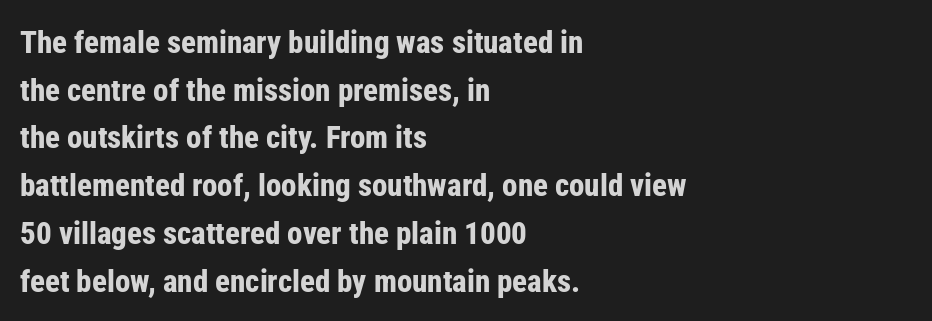
{"serif": "no", "italic": "no", "bold": "yes", "weight": "bold", "width": "condensed", "stroke_contrast": "low", "x_height": "medium", "monospaced": "no", "underline": "no", "align": "left", "line_spacing": "normal", "line_spacing_ratio": 1.54, "letter_spacing": "normal", "letter_spacing_em": 0.0, "glyph_px": 31}
